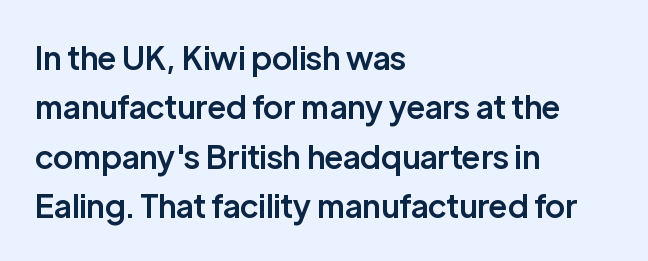
{"serif": "no", "italic": "no", "bold": "semi", "weight": "semibold", "width": "normal", "stroke_contrast": "low", "x_height": "medium", "monospaced": "no", "underline": "no", "align": "left", "line_spacing": "normal", "line_spacing_ratio": 1.54, "letter_spacing": "normal", "letter_spacing_em": 0.0, "glyph_px": 32}
